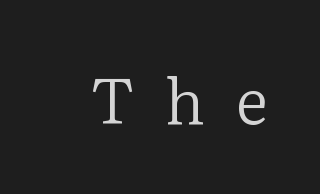
{"serif": "yes", "italic": "no", "bold": "no", "weight": "regular", "width": "normal", "stroke_contrast": "low", "x_height": "medium", "monospaced": "no", "underline": "no", "letter_spacing": "wide", "letter_spacing_em": 0.48, "glyph_px": 63}
